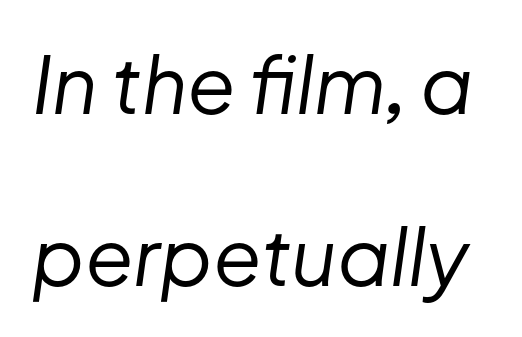
{"italic": "yes", "lean": "right", "slant_degrees": 8, "bold": "no", "weight": "regular", "width": "normal", "stroke_contrast": "low", "x_height": "medium", "monospaced": "no", "underline": "no", "line_spacing": "loose", "line_spacing_ratio": 2.18, "letter_spacing": "normal", "letter_spacing_em": 0.0, "glyph_px": 79}
